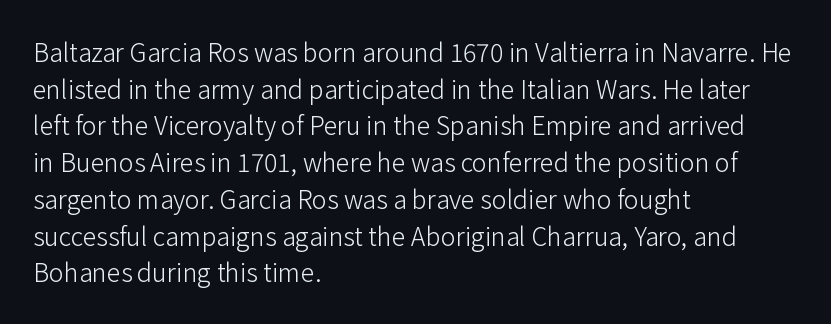
Q: Is the text bold? A: No.
Q: Is the text italic (slanted)? A: No, it is upright.
Q: Is the text underlined? A: No.
Q: How is the paragraph aligned? A: Left-aligned.
Q: Is the spacing between letters normal or unusually wide? A: Normal.
Q: Is the spacing between lines tight, normal or loose? A: Normal.
